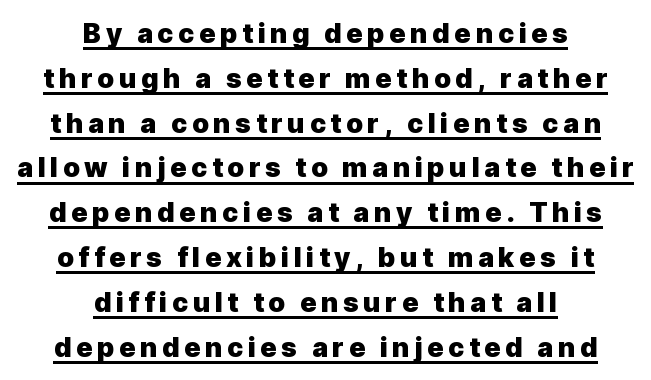
Q: Is the text bold? A: Yes.
Q: Is the text italic (slanted)? A: No, it is upright.
Q: Is the text underlined? A: Yes.
Q: How is the paragraph aligned? A: Centered.
Q: Is the spacing between lines tight, normal or loose? A: Normal.
